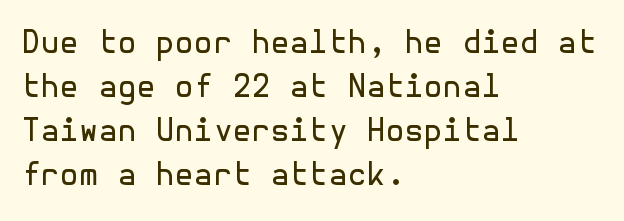
Any mark beneath the type? The region is blank. The line-height multiplier appears to be the usual default. Letters have the restrained weight of plain body copy at most. One-word summary of the alignment: left. Observe the absence of serifs on each vertical stroke in this sample.
